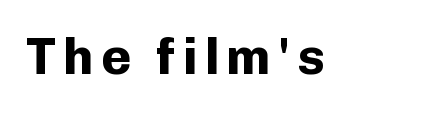
Q: Is the text bold? A: Yes.
Q: Is the text italic (slanted)? A: No, it is upright.
Q: Is the typeface a serif or a sans-serif typeface? A: Sans-serif.
Q: Is the text underlined? A: No.
Q: Width (condensed, normal, or wide)? A: Normal.
Q: Stroke contrast? A: Low.
Q: x-height? A: Medium.
Q: Monospaced? A: No.
